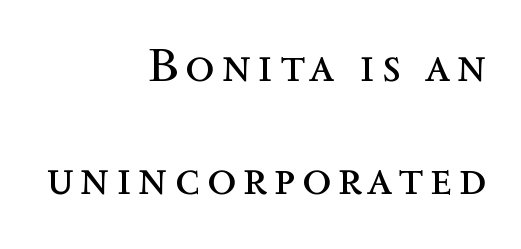
Q: Is the text bold? A: No.
Q: Is the text italic (slanted)? A: No, it is upright.
Q: Is the text underlined? A: No.
Q: How is the paragraph aligned? A: Right-aligned.
Q: Is the spacing between lines tight, normal or loose? A: Loose.
Q: Width (condensed, normal, or wide)? A: Normal.
Q: x-height? A: Medium.
Q: Monospaced? A: No.
